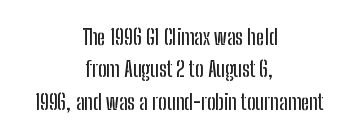
The image shows 22 px text type, upright; set centered, normal line spacing (1.47x), normal letter spacing, not underlined.
